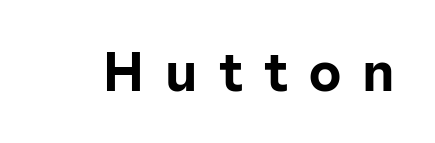
{"serif": "no", "italic": "no", "bold": "yes", "weight": "bold", "width": "normal", "stroke_contrast": "low", "x_height": "medium", "monospaced": "no", "underline": "no", "letter_spacing": "wide", "letter_spacing_em": 0.42, "glyph_px": 51}
